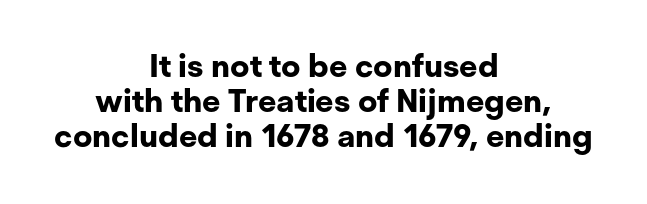
{"serif": "no", "italic": "no", "bold": "yes", "weight": "bold", "width": "normal", "stroke_contrast": "low", "x_height": "medium", "monospaced": "no", "underline": "no", "align": "center", "line_spacing": "tight", "line_spacing_ratio": 1.09, "letter_spacing": "normal", "letter_spacing_em": 0.0, "glyph_px": 32}
